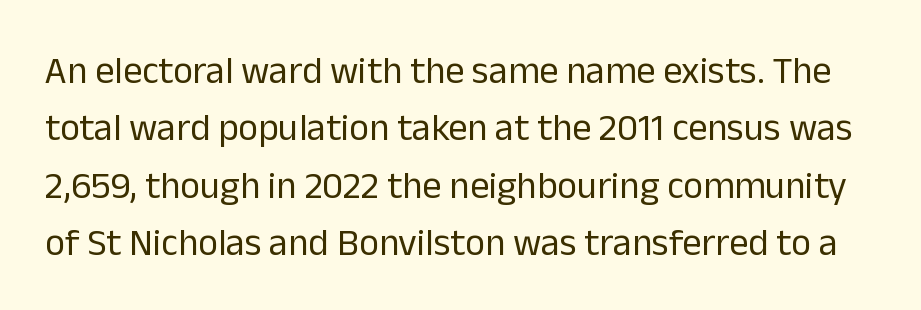
The image shows 38 px regular-weight sans-serif type, upright; set normal line spacing (1.51x), normal letter spacing, not underlined; low stroke contrast and a medium x-height.
